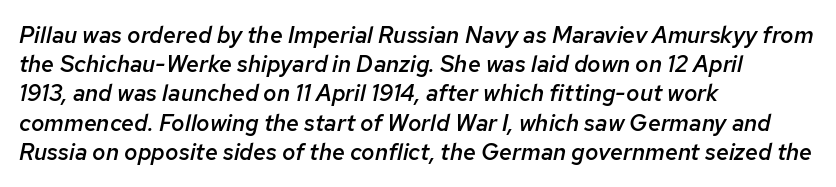
Typesetter's note: demi weight, one step under bold. The lettering tilts uniformly, giving the passage an italic look. Line spacing here is normal. The passage shown has conventional tracking throughout. The string is rendered with underlining switched off. Left-aligned paragraph, ragged on the right.
